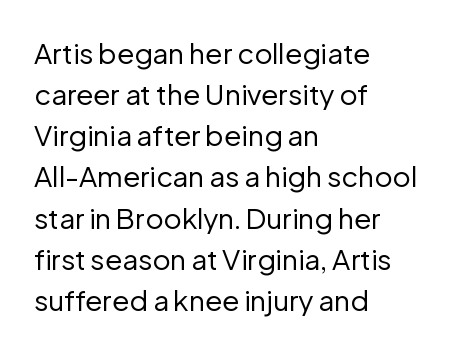
The rag falls on the right side of this text block. Letters rest on an invisible, unmarked baseline. This is roman type, the default non-slanted kind. Compared with typical body copy, the letter spacing here is the same.
